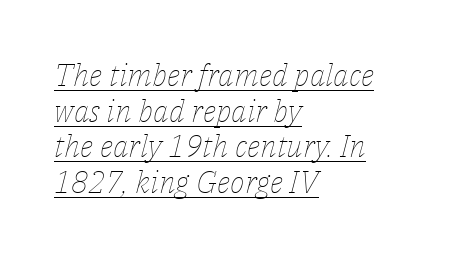
In terms of letterspacing, this is plain default setting. Closely set lines give the paragraph a compact silhouette. A typographer would call this underscored text. No letter is thick-stroked: the sample isn't bold.
